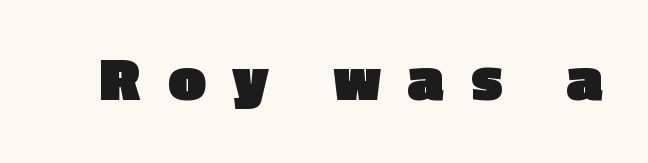
The image shows 65 px heavy sans-serif type, upright; set unusually wide letter spacing (+0.42 em), not underlined; a medium x-height.
